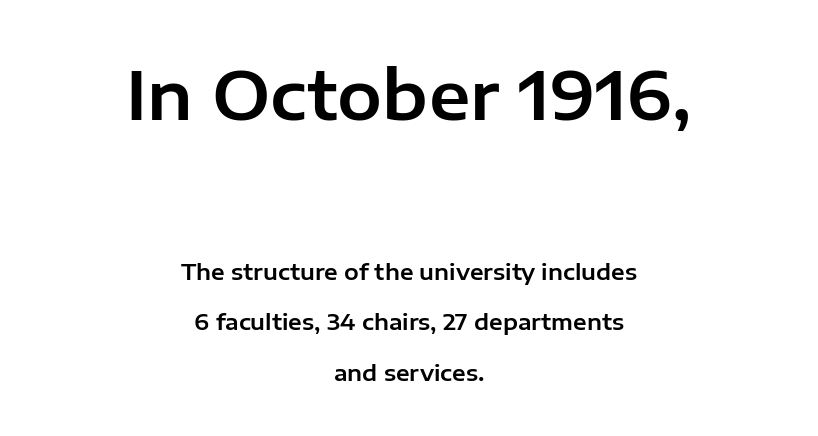
{"serif": "no", "italic": "no", "width": "normal", "stroke_contrast": "low", "x_height": "medium", "monospaced": "no", "underline": "no", "align": "center", "line_spacing": "loose", "line_spacing_ratio": 2.29, "letter_spacing": "normal", "letter_spacing_em": 0.0, "larger_block": "first", "size_ratio": 3.05, "glyph_px": 67}
